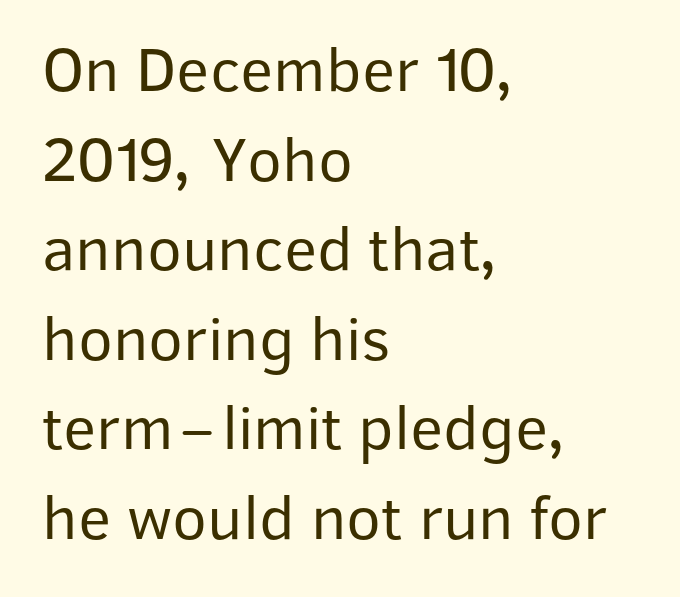
{"serif": "no", "italic": "no", "bold": "no", "weight": "regular", "width": "normal", "stroke_contrast": "low", "x_height": "medium", "monospaced": "no", "underline": "no", "align": "left", "line_spacing": "normal", "line_spacing_ratio": 1.4, "letter_spacing": "normal", "letter_spacing_em": 0.0, "glyph_px": 64}
